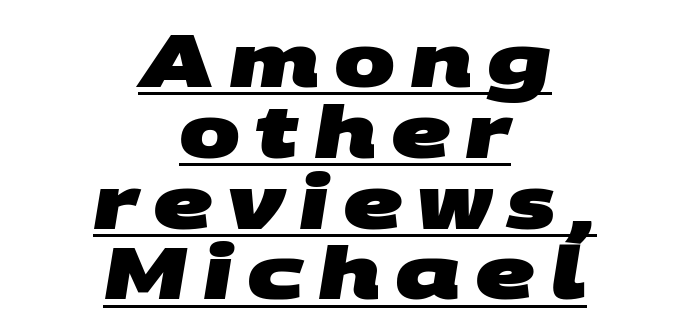
Which margin do the lines hug? Neither — every line sits in the middle. The rendering uses natural spacing where letterforms have individual widths. Spacing between characters has been opened up far beyond the box default. A typesetter would call this leading minimal, almost set solid.
